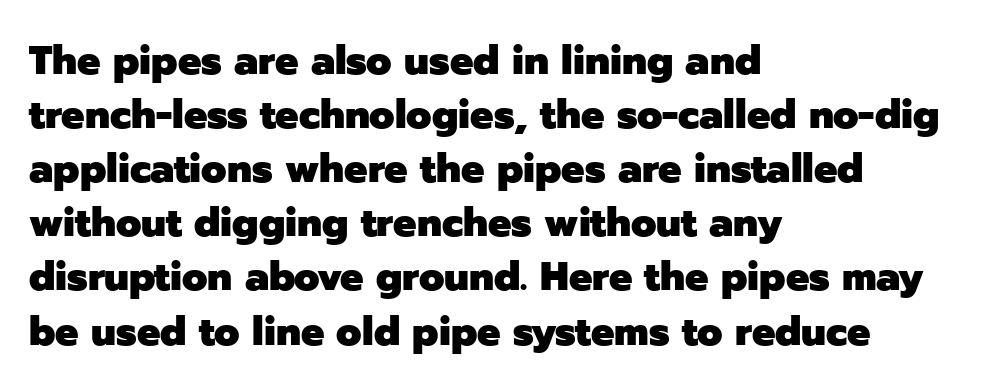
Q: Is the text bold? A: Yes.
Q: Is the text italic (slanted)? A: No, it is upright.
Q: Is the typeface a serif or a sans-serif typeface? A: Sans-serif.
Q: Is the text underlined? A: No.
Q: How is the paragraph aligned? A: Left-aligned.
Q: Is the spacing between letters normal or unusually wide? A: Normal.
Q: Is the spacing between lines tight, normal or loose? A: Normal.
Q: Width (condensed, normal, or wide)? A: Normal.
Q: Stroke contrast? A: Low.
Q: x-height? A: Medium.
Q: Monospaced? A: No.
